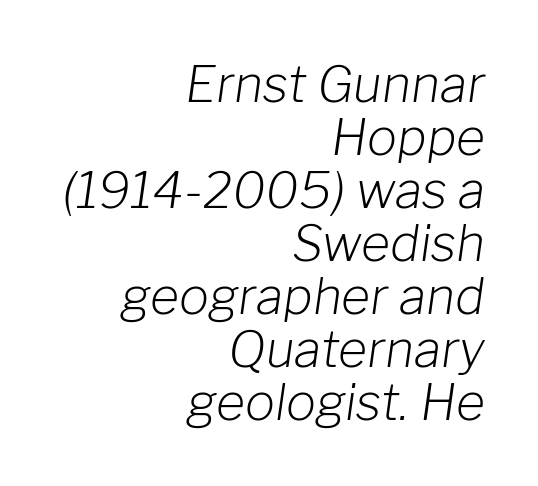
{"italic": "yes", "lean": "right", "slant_degrees": 8, "bold": "no", "weight": "light", "width": "normal", "stroke_contrast": "low", "x_height": "medium", "monospaced": "no", "underline": "no", "align": "right", "line_spacing": "tight", "line_spacing_ratio": 1.06, "letter_spacing": "normal", "letter_spacing_em": 0.0, "glyph_px": 50}
